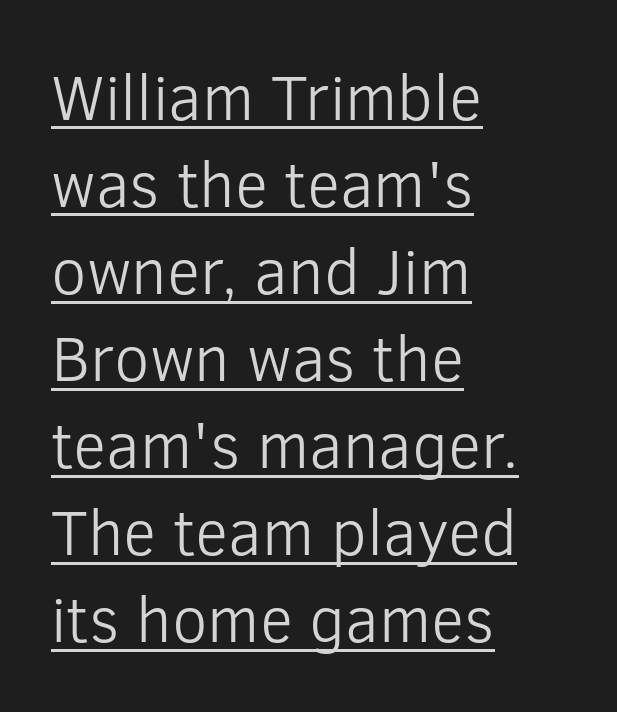
Q: Is the text bold? A: No.
Q: Is the text italic (slanted)? A: No, it is upright.
Q: Is the typeface a serif or a sans-serif typeface? A: Sans-serif.
Q: Is the text underlined? A: Yes.
Q: How is the paragraph aligned? A: Left-aligned.
Q: Is the spacing between letters normal or unusually wide? A: Normal.
Q: Is the spacing between lines tight, normal or loose? A: Normal.
Q: Width (condensed, normal, or wide)? A: Normal.
Q: Stroke contrast? A: Low.
Q: x-height? A: Medium.
Q: Monospaced? A: No.
